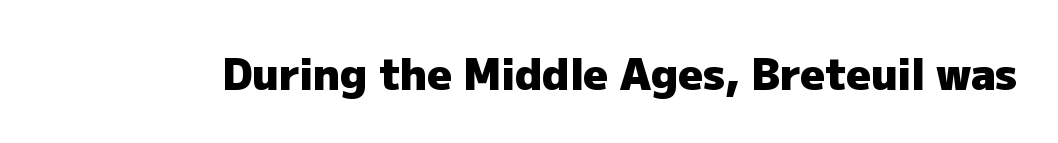
Set as a true bold cut, around the 700 mark. This rendering leaves character spacing at its baseline value. Serifs: no, the terminals of the letterforms are clean. Underlining? Definitely not there.
